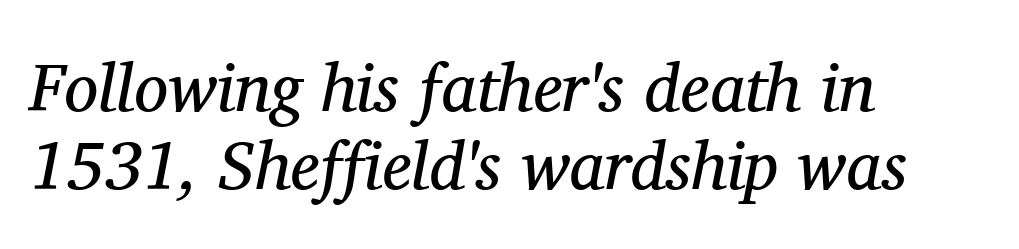
Glance below the letters and you will spot only blank space. These lines stack with their left ends in a neat column. This rendering employs a face with finishing strokes, i.e., a serif. Short note: letters normally spaced.
